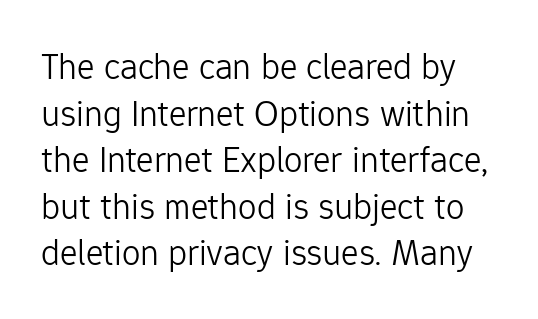
{"serif": "no", "italic": "no", "bold": "no", "weight": "light", "width": "normal", "stroke_contrast": "low", "x_height": "medium", "monospaced": "no", "underline": "no", "line_spacing": "normal", "line_spacing_ratio": 1.26, "letter_spacing": "normal", "letter_spacing_em": 0.0, "glyph_px": 37}
